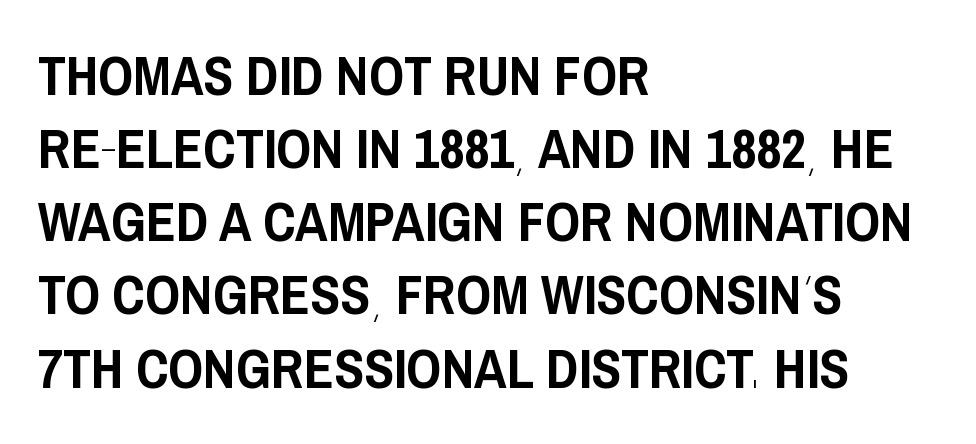
Q: Is the text italic (slanted)? A: No, it is upright.
Q: Is the typeface a serif or a sans-serif typeface? A: Sans-serif.
Q: Is the text underlined? A: No.
Q: How is the paragraph aligned? A: Left-aligned.
Q: Is the spacing between letters normal or unusually wide? A: Normal.
Q: Is the spacing between lines tight, normal or loose? A: Normal.
Q: Width (condensed, normal, or wide)? A: Condensed.
Q: Stroke contrast? A: Low.
Q: x-height? A: Large.
Q: Monospaced? A: No.
